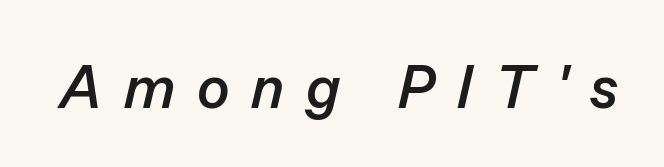
{"italic": "yes", "lean": "right", "slant_degrees": 13, "bold": "yes", "weight": "semibold", "width": "normal", "stroke_contrast": "low", "x_height": "medium", "monospaced": "no", "underline": "no", "letter_spacing": "wide", "letter_spacing_em": 0.36, "glyph_px": 60}
